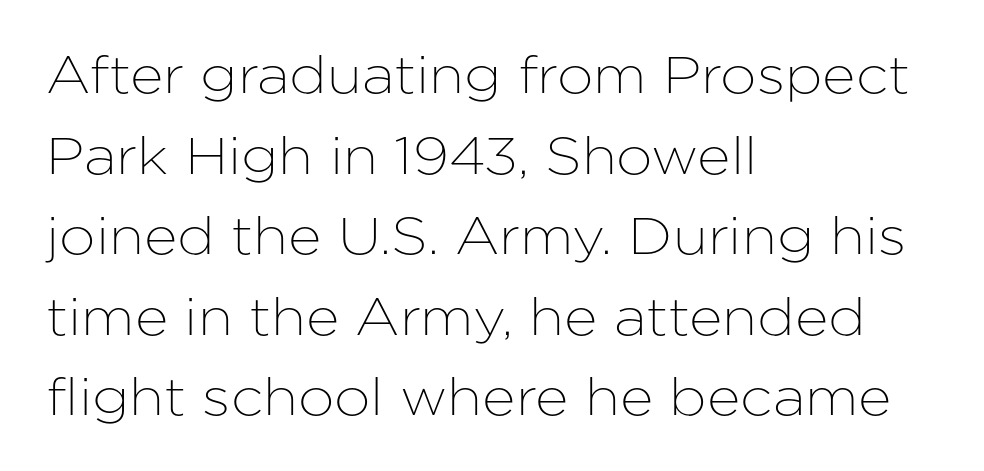
{"serif": "no", "italic": "no", "width": "normal", "stroke_contrast": "low", "x_height": "medium", "monospaced": "no", "underline": "no", "align": "left", "line_spacing": "normal", "line_spacing_ratio": 1.55, "letter_spacing": "normal", "letter_spacing_em": 0.0, "glyph_px": 52}
